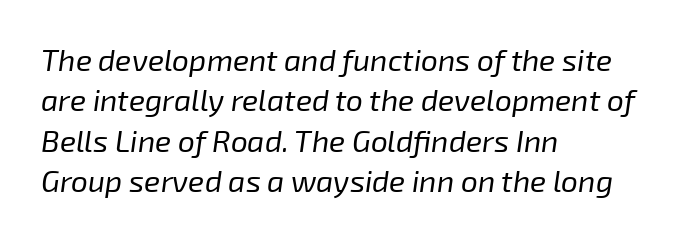
Q: Is the text bold? A: No.
Q: Is the text italic (slanted)? A: Yes, it leans right by about 8 degrees.
Q: Is the text underlined? A: No.
Q: How is the paragraph aligned? A: Left-aligned.
Q: Is the spacing between letters normal or unusually wide? A: Normal.
Q: Is the spacing between lines tight, normal or loose? A: Normal.
Q: Width (condensed, normal, or wide)? A: Normal.
Q: Stroke contrast? A: Low.
Q: x-height? A: Medium.
Q: Monospaced? A: No.
